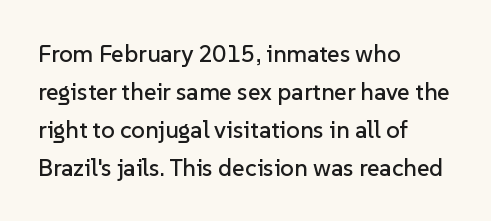
The specimen omits any rule beneath the text block's lines. Alignment: flush left. Italic? Not at all — the glyphs are vertical. The lines sit at an ordinary, default distance from one another. You could call the tracking neutral — neither tight nor loose.
